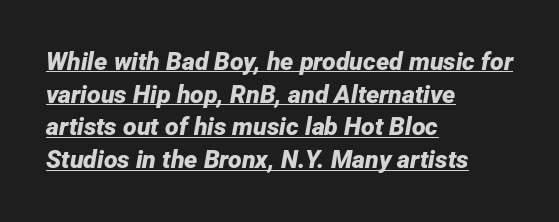
Caption: bold face, heavy strokes. Characters follow at the spacing the type designer built in. Caption: lettering with a line underneath. Each line starts at the same left margin while the right side varies.
